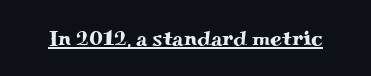
{"italic": "no", "underline": "yes", "letter_spacing": "normal", "letter_spacing_em": 0.0, "glyph_px": 21}
